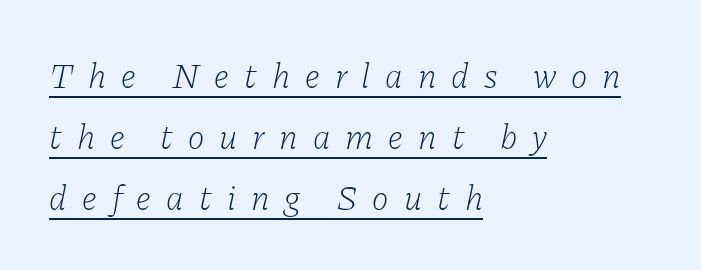
Q: Is the text bold? A: No.
Q: Is the text italic (slanted)? A: Yes, it leans right by about 11 degrees.
Q: Is the typeface a serif or a sans-serif typeface? A: Serif.
Q: Is the text underlined? A: Yes.
Q: How is the paragraph aligned? A: Left-aligned.
Q: Is the spacing between letters normal or unusually wide? A: Unusually wide.
Q: Width (condensed, normal, or wide)? A: Normal.
Q: Stroke contrast? A: Low.
Q: x-height? A: Medium.
Q: Monospaced? A: No.
